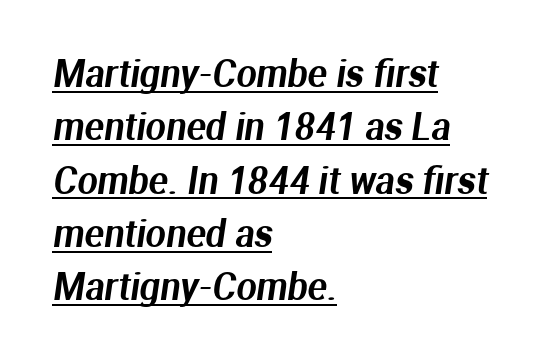
{"serif": "no", "width": "normal", "stroke_contrast": "medium", "x_height": "medium", "monospaced": "no", "underline": "yes", "align": "left", "line_spacing": "normal", "line_spacing_ratio": 1.48, "letter_spacing": "normal", "letter_spacing_em": 0.0, "glyph_px": 36}
